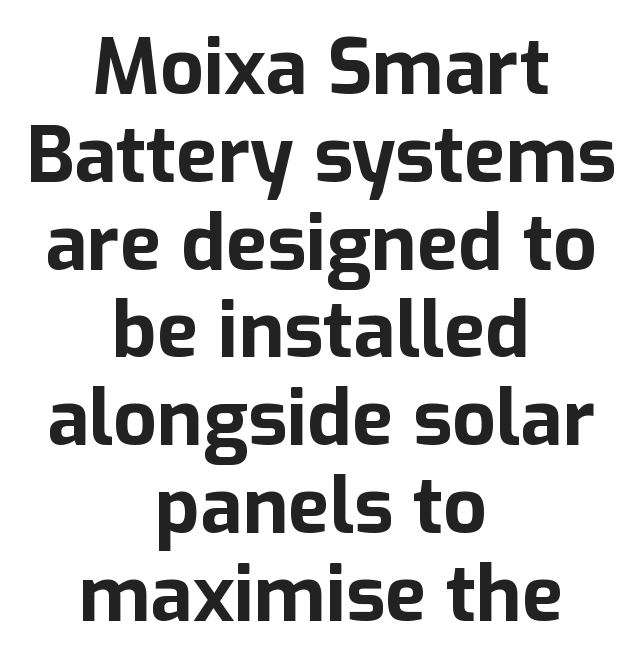
Strokes here are thick enough to call this a true bold. The designer went with a sans here, leaving each stem footless. The text block is weighted toward neither margin, spreading evenly from the middle. The area under the type is left untouched. Ascenders rise straight up at ninety degrees.
